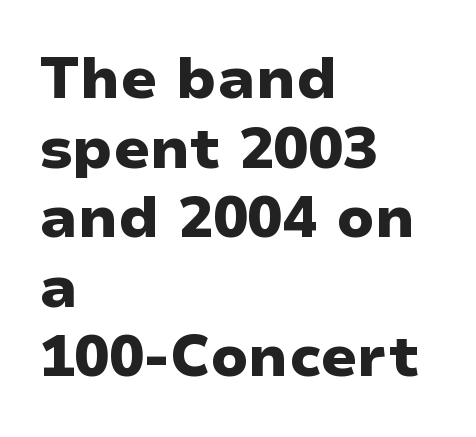
Italic: no, the glyphs are upright roman. Which margin do the lines hug? The left one — the right edge is uneven. Heavy, bold letterforms. Looks like regular typesetting: each glyph gets only the width it needs. This is sans-serif lettering, the kind often seen on screens and signage. The type is set solid horizontally, with unmodified tracking.
